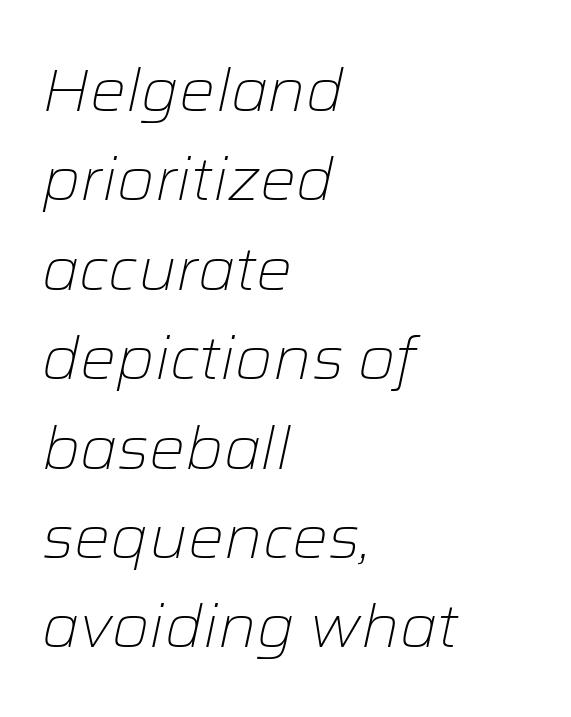
{"italic": "yes", "lean": "right", "slant_degrees": 12, "bold": "no", "weight": "light", "width": "normal", "stroke_contrast": "low", "x_height": "medium", "monospaced": "no", "underline": "no", "align": "left", "line_spacing": "normal", "line_spacing_ratio": 1.49, "letter_spacing": "normal", "letter_spacing_em": 0.0, "glyph_px": 60}
